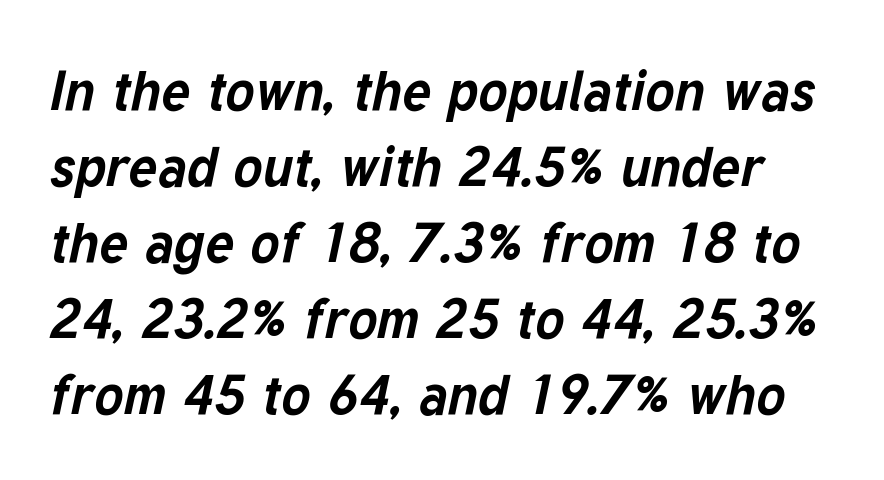
Q: Is the text bold? A: Yes.
Q: Is the text italic (slanted)? A: Yes, it leans right by about 12 degrees.
Q: Is the text underlined? A: No.
Q: Is the spacing between letters normal or unusually wide? A: Normal.
Q: Is the spacing between lines tight, normal or loose? A: Normal.
Q: Width (condensed, normal, or wide)? A: Normal.
Q: Stroke contrast? A: Low.
Q: x-height? A: Medium.
Q: Monospaced? A: No.
